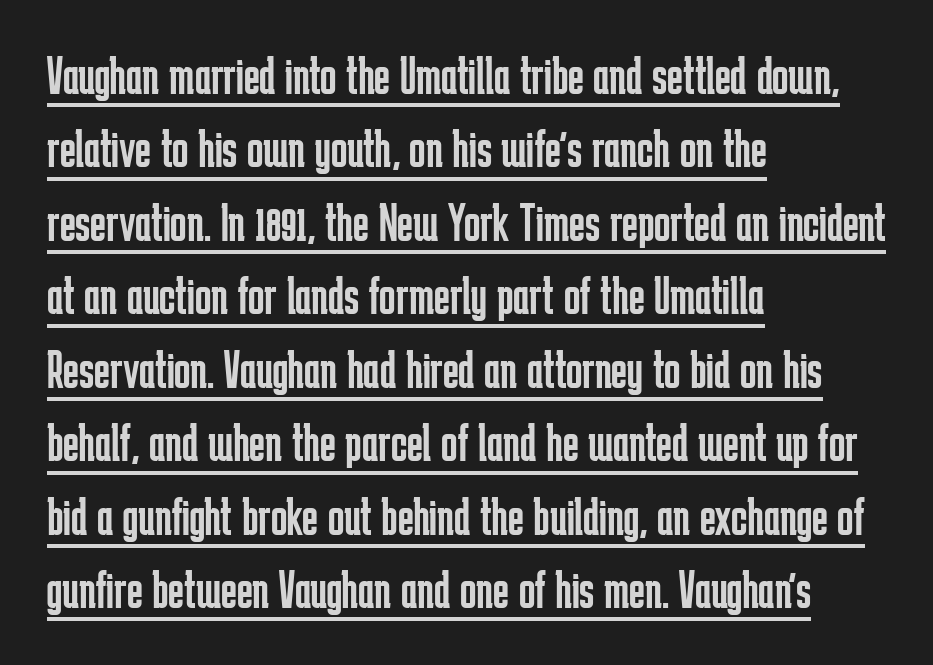
Do the characters align in a grid? No, the font is proportional. The string is rendered with underlining switched on. These lines sit exactly where default settings would place them. Weight: not bold — regular or lighter.
